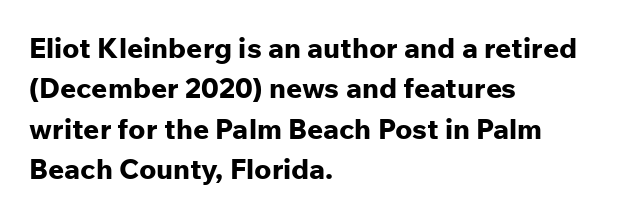
Q: Is the text bold? A: Yes.
Q: Is the text italic (slanted)? A: No, it is upright.
Q: Is the typeface a serif or a sans-serif typeface? A: Sans-serif.
Q: Is the text underlined? A: No.
Q: How is the paragraph aligned? A: Left-aligned.
Q: Is the spacing between letters normal or unusually wide? A: Normal.
Q: Is the spacing between lines tight, normal or loose? A: Normal.
Q: Width (condensed, normal, or wide)? A: Normal.
Q: Stroke contrast? A: Low.
Q: x-height? A: Medium.
Q: Monospaced? A: No.
